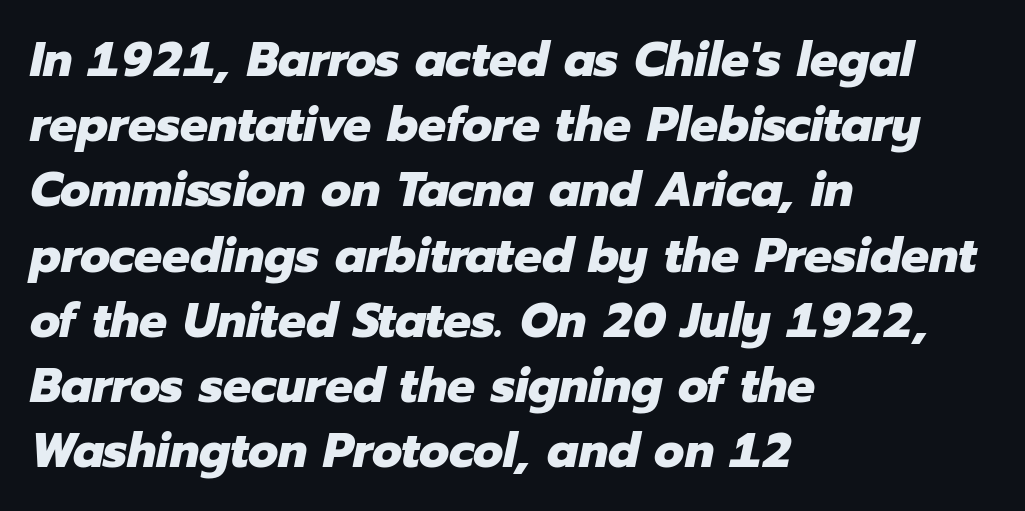
The image shows 49 px heavy type, italic (leaning right); set left-aligned, normal line spacing (1.33x), normal letter spacing, not underlined; low stroke contrast and a medium x-height.
